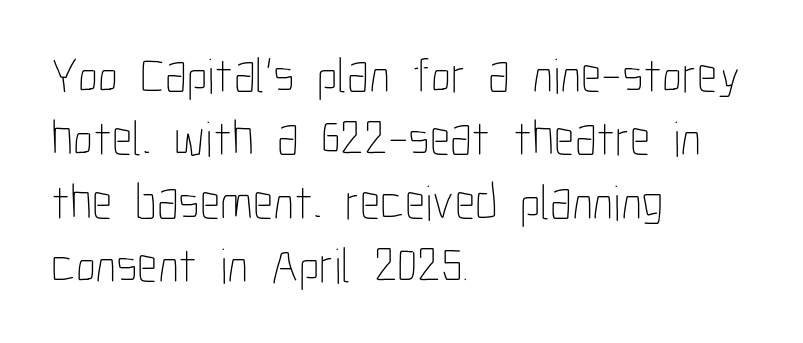
Is this a fixed-width face? No — the glyphs have proportional, varying widths. The face used here is rendered with its standard letterfit. Reading down the column, the eye jumps a familiar distance to each next line. The string is rendered with underlining switched off. Weight: in the light-to-regular range.
